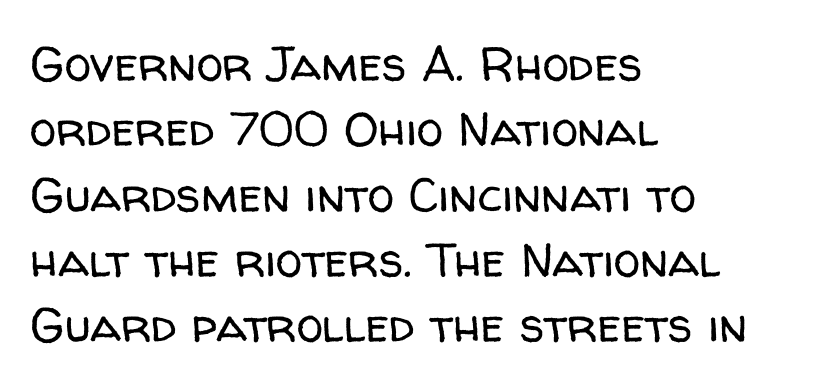
The image shows 48 px regular-weight sans-serif type, upright; set left-aligned, normal line spacing (1.36x), normal letter spacing, not underlined; low stroke contrast and a medium x-height.
